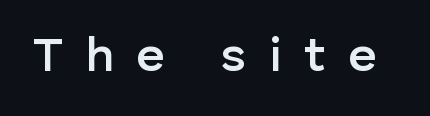
The zone under the glyphs is completely vacant. Designer's note — italics off, roman on. Typesetter's note: demi weight, one step under bold. The horizontal fit of the characters is loose and conspicuously gappy. This sample has the flowing, uneven cadence of proportional lettering. The text was rendered using a sans face with plain stroke endings.
